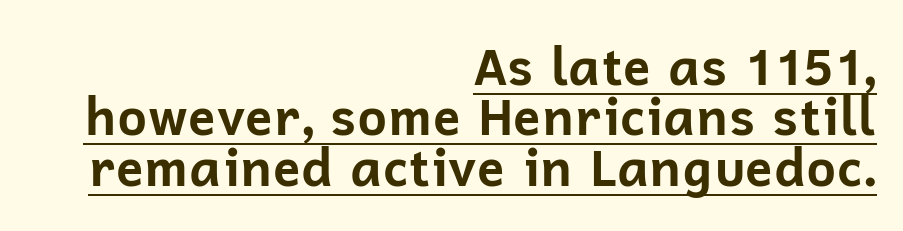
Q: Is the text bold? A: Yes.
Q: Is the text italic (slanted)? A: No, it is upright.
Q: Is the typeface a serif or a sans-serif typeface? A: Sans-serif.
Q: Is the text underlined? A: Yes.
Q: How is the paragraph aligned? A: Right-aligned.
Q: Is the spacing between letters normal or unusually wide? A: Normal.
Q: Is the spacing between lines tight, normal or loose? A: Tight.
Q: Width (condensed, normal, or wide)? A: Normal.
Q: Stroke contrast? A: Low.
Q: x-height? A: Medium.
Q: Monospaced? A: No.
